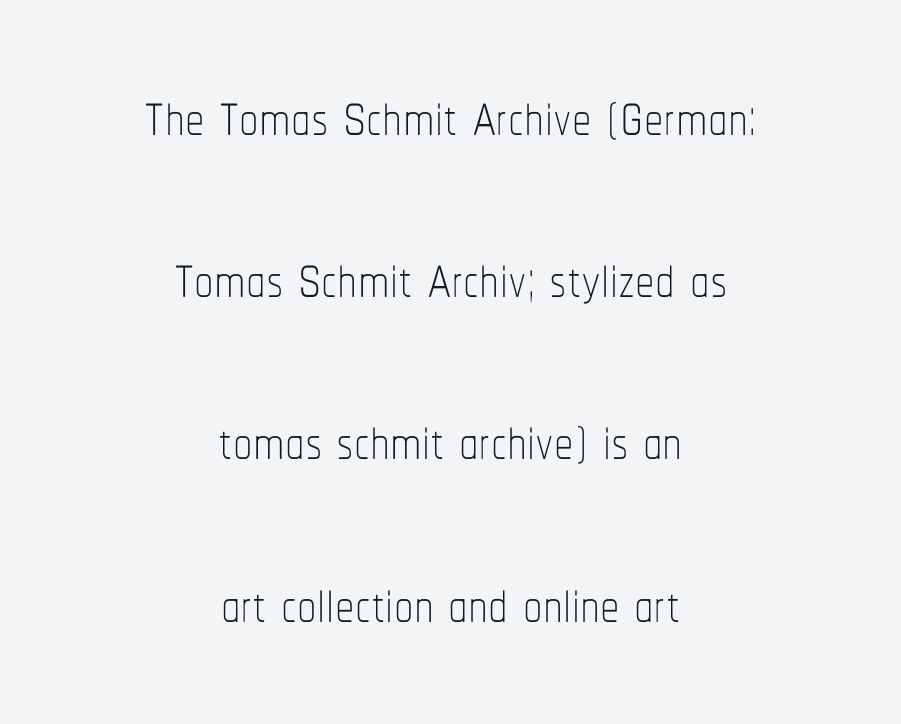
No extra tracking has been applied to these lines. Is the type heavy? It reads as light-to-regular instead. Where is the straight margin? There isn't one; the lines are centered. Underlining? Definitely not there. A roman cut, with each character standing at attention. Is this a fixed-width face? No — the glyphs have proportional, varying widths.
